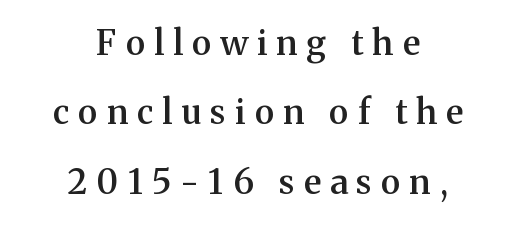
A typesetter would call this heavily tracked-out type. The space beneath each line is pristine and unruled. Designer's note — italics off, roman on. The rendering uses natural spacing where letterforms have individual widths. The designer dialed line spacing up above the default. The paragraph has two soft edges and a firm central axis.
